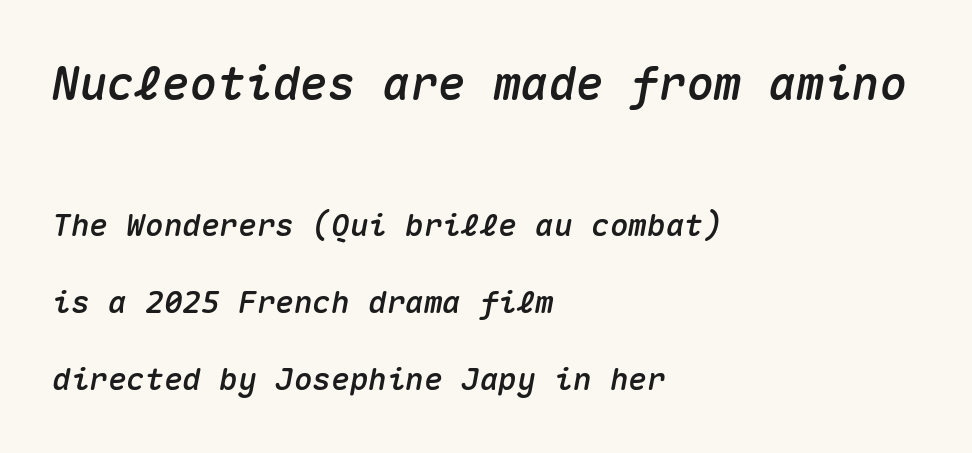
{"italic": "yes", "lean": "right", "slant_degrees": 10, "width": "normal", "stroke_contrast": "medium", "x_height": "medium", "monospaced": "yes", "underline": "no", "align": "left", "line_spacing": "loose", "line_spacing_ratio": 2.48, "letter_spacing": "normal", "letter_spacing_em": 0.0, "larger_block": "first", "size_ratio": 1.48, "glyph_px": 46}
